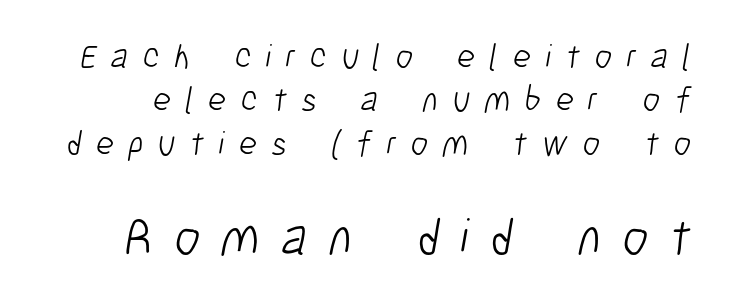
Q: Is the text bold? A: No.
Q: Is the typeface a serif or a sans-serif typeface? A: Sans-serif.
Q: Is the text underlined? A: No.
Q: Is the spacing between letters normal or unusually wide? A: Unusually wide.
Q: Which block of text is set in a larger size, the first (top) or the second (bottom)? A: The second (bottom) one.
Q: Width (condensed, normal, or wide)? A: Condensed.
Q: Stroke contrast? A: Low.
Q: x-height? A: Medium.
Q: Monospaced? A: No.
